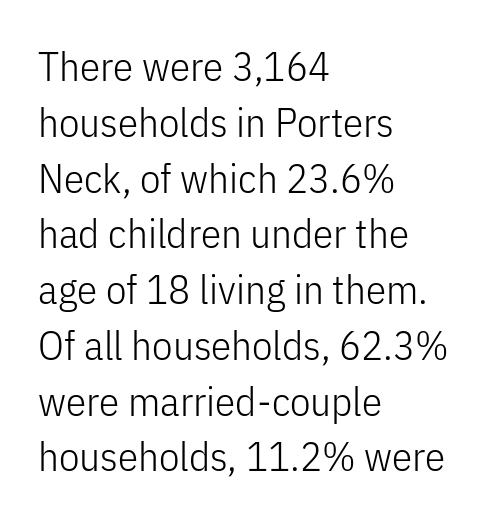
Q: Is the text bold? A: No.
Q: Is the text italic (slanted)? A: No, it is upright.
Q: Is the typeface a serif or a sans-serif typeface? A: Sans-serif.
Q: Is the text underlined? A: No.
Q: How is the paragraph aligned? A: Left-aligned.
Q: Is the spacing between letters normal or unusually wide? A: Normal.
Q: Is the spacing between lines tight, normal or loose? A: Normal.
Q: Width (condensed, normal, or wide)? A: Condensed.
Q: Stroke contrast? A: Low.
Q: x-height? A: Medium.
Q: Monospaced? A: No.
